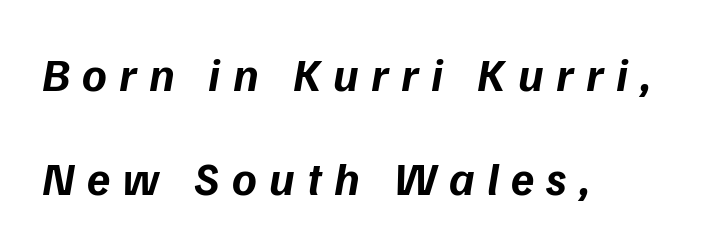
This sample trades compactness for vertical openness between lines. Slanted lettering throughout. The rendering uses a bold face; every stroke is thick and dark. The face used here is proportionally spaced, like ordinary book or web type. Spacing between characters has been opened up far beyond the box default.
